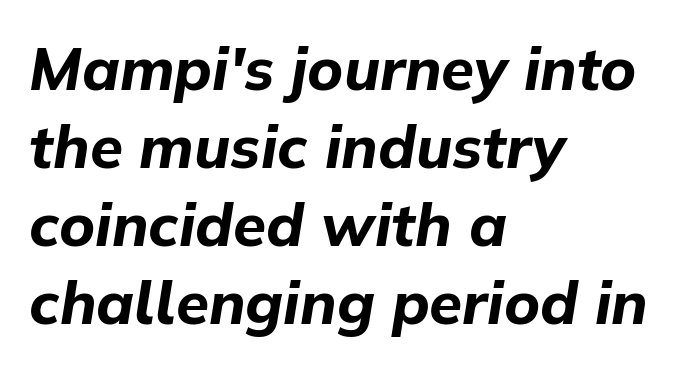
Plain, unruled lines of type. Every row of glyphs begins at an identical x-position on the left. Looks like regular typesetting: each glyph gets only the width it needs. One glance says typical: line gaps are just what's usual.
